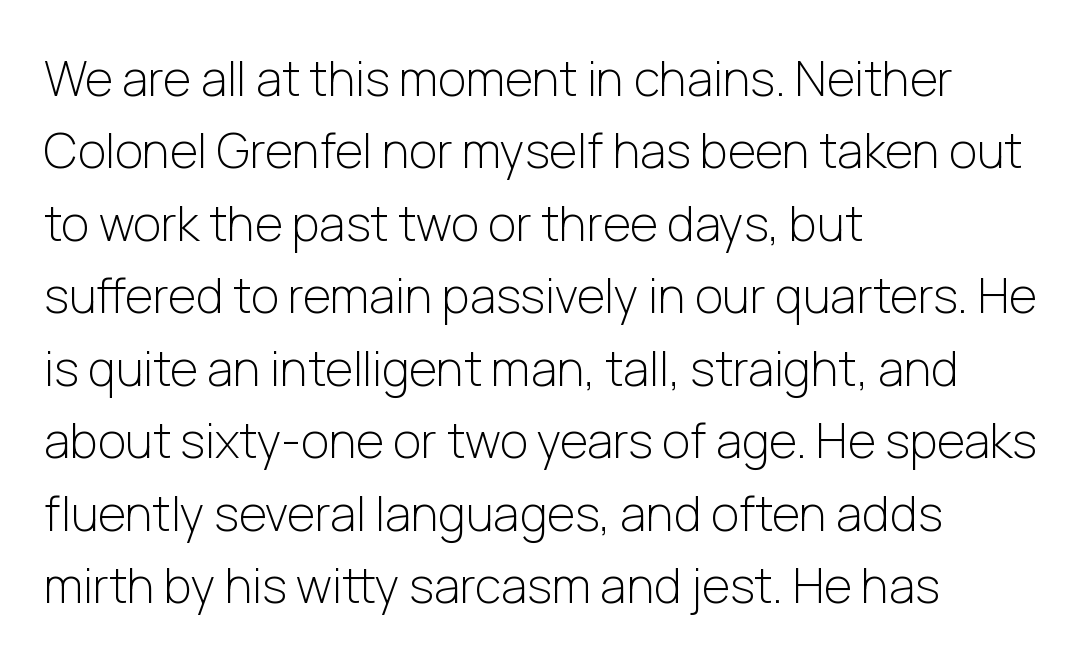
{"serif": "no", "italic": "no", "bold": "no", "weight": "light", "width": "normal", "stroke_contrast": "low", "x_height": "medium", "monospaced": "no", "underline": "no", "align": "left", "line_spacing": "normal", "line_spacing_ratio": 1.51, "letter_spacing": "normal", "letter_spacing_em": 0.0, "glyph_px": 48}
